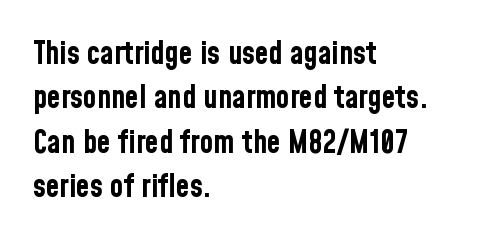
Typesetter's note: full bold, strokes at maximum text heaviness. The lettering stays uniformly vertical, giving the passage a roman look. The passage shown is not underscored anywhere. How are the letters spaced? Ordinarily, with no added tracking. Is this a fixed-width face? No — the glyphs have proportional, varying widths. Caption: multi-line text, flush left, ragged right.
